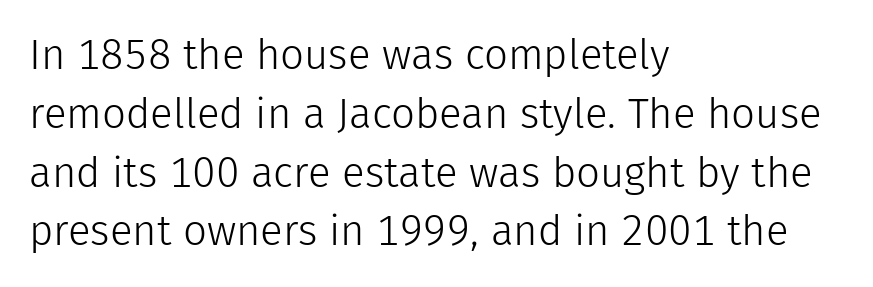
The image shows 42 px light sans-serif type, upright; set left-aligned, normal line spacing (1.4x), normal letter spacing, not underlined; low stroke contrast and a medium x-height.
